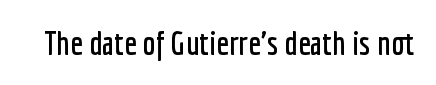
The image shows 33 px condensed sans-serif type, upright; set normal letter spacing, not underlined; low stroke contrast and a medium x-height.
